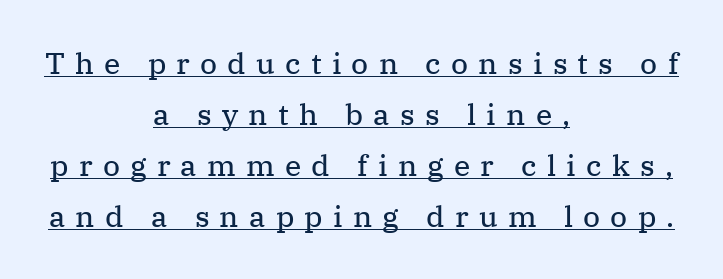
Q: Is the text bold? A: No.
Q: Is the text italic (slanted)? A: No, it is upright.
Q: Is the typeface a serif or a sans-serif typeface? A: Serif.
Q: Is the text underlined? A: Yes.
Q: How is the paragraph aligned? A: Centered.
Q: Is the spacing between letters normal or unusually wide? A: Unusually wide.
Q: Is the spacing between lines tight, normal or loose? A: Normal.
Q: Width (condensed, normal, or wide)? A: Normal.
Q: Stroke contrast? A: Medium.
Q: x-height? A: Medium.
Q: Monospaced? A: No.
